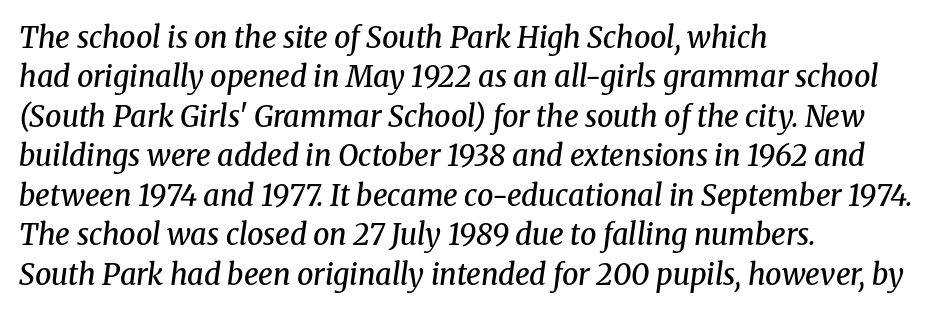
The image shows 29 px semibold serif type, italic (leaning right); set left-aligned, normal line spacing (1.36x), normal letter spacing, not underlined; medium stroke contrast and a medium x-height.
